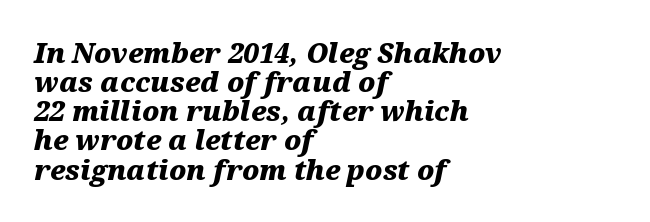
Q: Is the text bold? A: Yes.
Q: Is the text italic (slanted)? A: Yes, it leans right by about 12 degrees.
Q: Is the text underlined? A: No.
Q: How is the paragraph aligned? A: Left-aligned.
Q: Is the spacing between letters normal or unusually wide? A: Normal.
Q: Is the spacing between lines tight, normal or loose? A: Tight.
